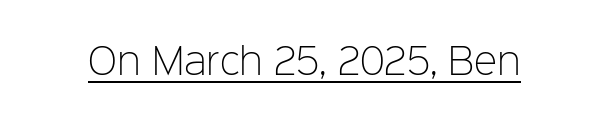
{"serif": "no", "italic": "no", "bold": "no", "weight": "light", "width": "normal", "stroke_contrast": "low", "x_height": "medium", "monospaced": "no", "underline": "yes", "letter_spacing": "normal", "letter_spacing_em": 0.0, "glyph_px": 35}
